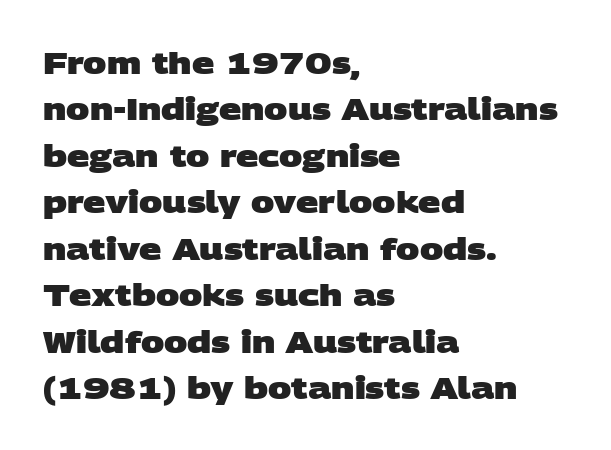
The image shows 31 px heavy, wide sans-serif type; set left-aligned, normal line spacing (1.5x), normal letter spacing, not underlined; low stroke contrast and a large x-height.
